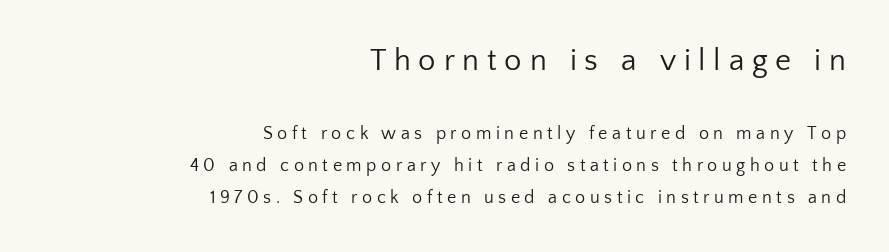
Q: Is the text bold? A: No.
Q: Is the text italic (slanted)? A: No, it is upright.
Q: Is the typeface a serif or a sans-serif typeface? A: Sans-serif.
Q: Is the text underlined? A: No.
Q: How is the paragraph aligned? A: Right-aligned.
Q: Is the spacing between letters normal or unusually wide? A: Unusually wide.
Q: Which block of text is set in a larger size, the first (top) or the second (bottom)? A: The first (top) one.
Q: Width (condensed, normal, or wide)? A: Normal.
Q: Stroke contrast? A: Low.
Q: x-height? A: Medium.
Q: Monospaced? A: No.
